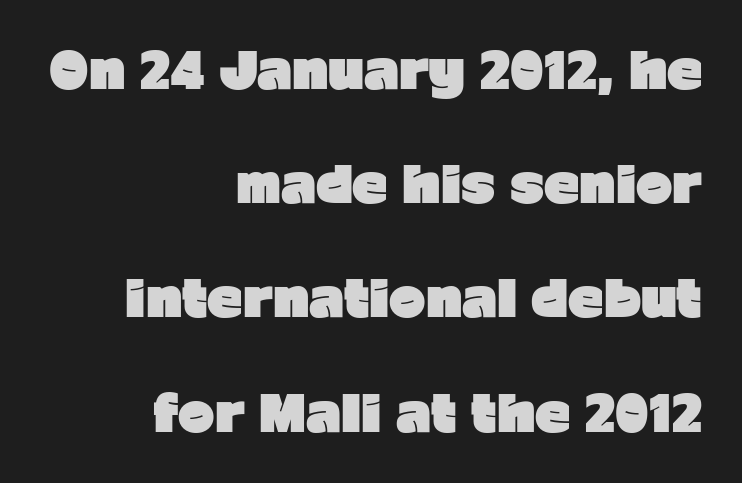
The image shows 49 px heavy sans-serif type, upright; set right-aligned, loose line spacing (2.33x), normal letter spacing, not underlined; low stroke contrast and a medium x-height.
